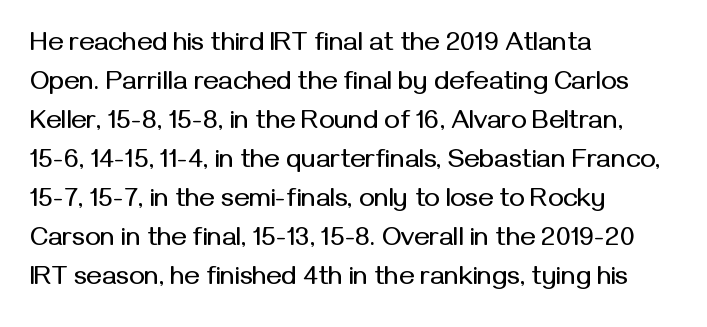
{"italic": "no", "underline": "no", "align": "left", "line_spacing": "normal", "line_spacing_ratio": 1.5, "letter_spacing": "normal", "letter_spacing_em": 0.0, "glyph_px": 26}
